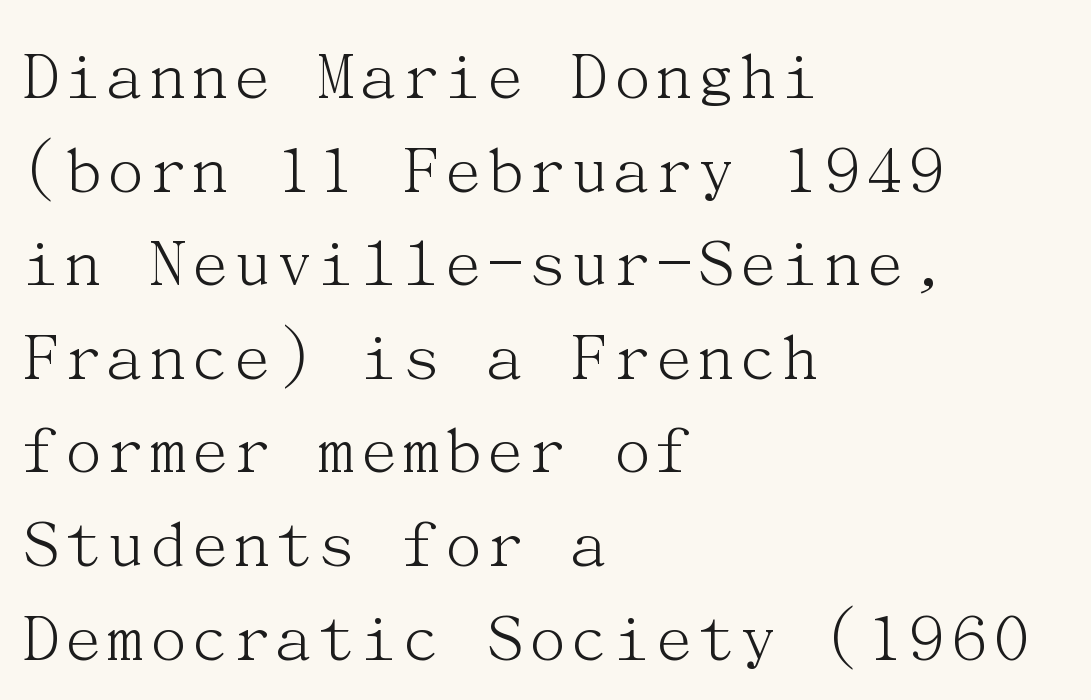
The image shows 72 px light serif type, upright; set left-aligned, normal line spacing (1.3x), normal letter spacing, not underlined; medium stroke contrast and a medium x-height.
